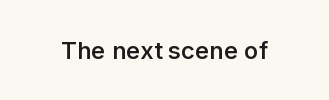
Q: Is the text bold? A: Semi-bold.
Q: Is the text italic (slanted)? A: No, it is upright.
Q: Is the text underlined? A: No.
Q: Is the spacing between letters normal or unusually wide? A: Normal.
